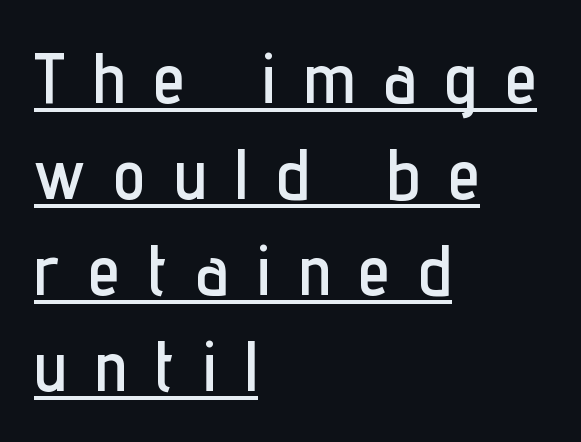
The image shows 71 px condensed sans-serif type, upright; set left-aligned, normal line spacing (1.35x), unusually wide letter spacing (+0.41 em), underlined; low stroke contrast and a medium x-height.
